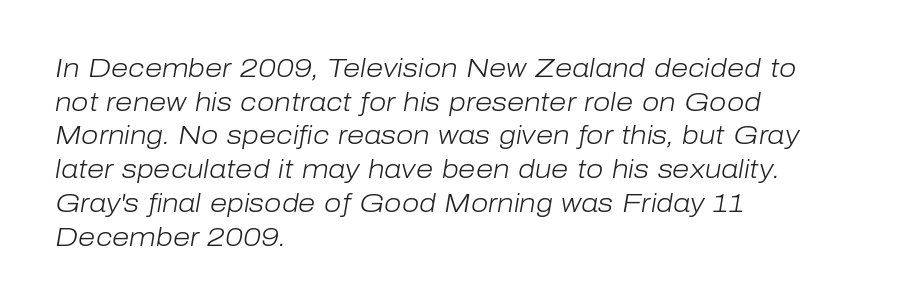
The image shows 25 px text type, italic (leaning right); set left-aligned, normal line spacing (1.35x), normal letter spacing, not underlined.
